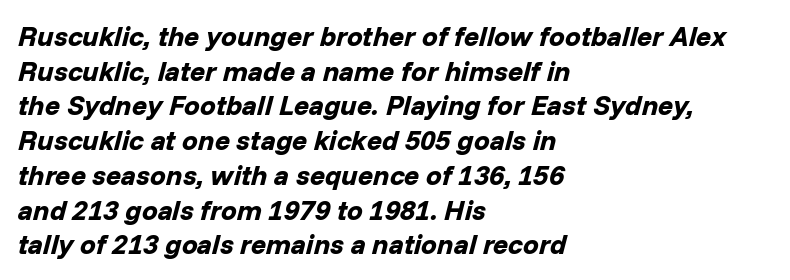
{"italic": "yes", "lean": "right", "slant_degrees": 14, "bold": "yes", "weight": "bold", "width": "normal", "stroke_contrast": "low", "x_height": "medium", "monospaced": "no", "underline": "no", "align": "left", "line_spacing_ratio": 1.24, "letter_spacing": "normal", "letter_spacing_em": 0.0, "glyph_px": 28}
